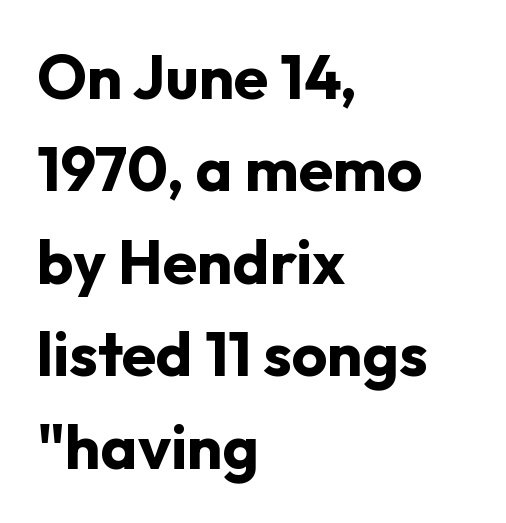
Posture: straight, roman, zero tilt. To sum up the face: it is a sans, with no serifs. Proportional: the letters do not fall into vertical columns. Line starts are locked; line ends wander.
